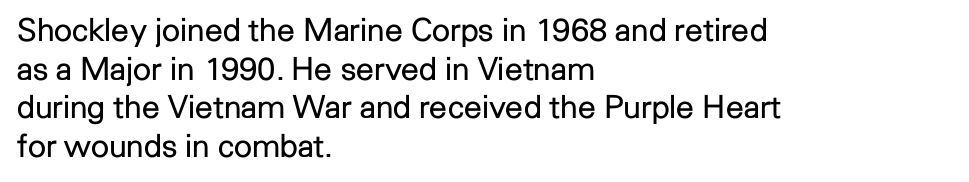
{"serif": "no", "italic": "no", "bold": "no", "weight": "regular", "width": "normal", "stroke_contrast": "low", "x_height": "medium", "monospaced": "no", "underline": "no", "align": "left", "line_spacing_ratio": 1.21, "letter_spacing": "normal", "letter_spacing_em": 0.0, "glyph_px": 32}
